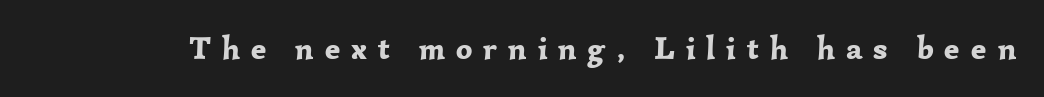
{"serif": "yes", "italic": "no", "bold": "yes", "weight": "bold", "width": "normal", "stroke_contrast": "low", "x_height": "medium", "monospaced": "no", "underline": "no", "letter_spacing": "wide", "letter_spacing_em": 0.34, "glyph_px": 32}
